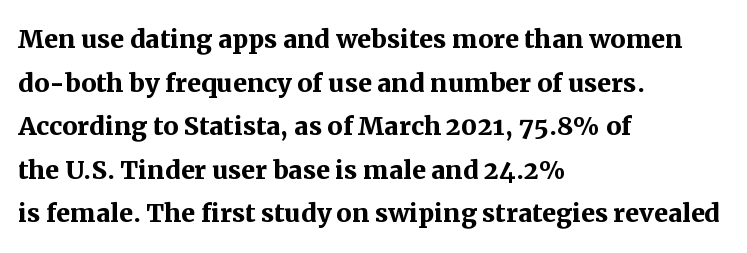
Q: Is the text bold? A: Yes.
Q: Is the text italic (slanted)? A: No, it is upright.
Q: Is the typeface a serif or a sans-serif typeface? A: Serif.
Q: Is the text underlined? A: No.
Q: How is the paragraph aligned? A: Left-aligned.
Q: Is the spacing between letters normal or unusually wide? A: Normal.
Q: Is the spacing between lines tight, normal or loose? A: Normal.
Q: Width (condensed, normal, or wide)? A: Normal.
Q: Stroke contrast? A: Medium.
Q: x-height? A: Medium.
Q: Monospaced? A: No.
